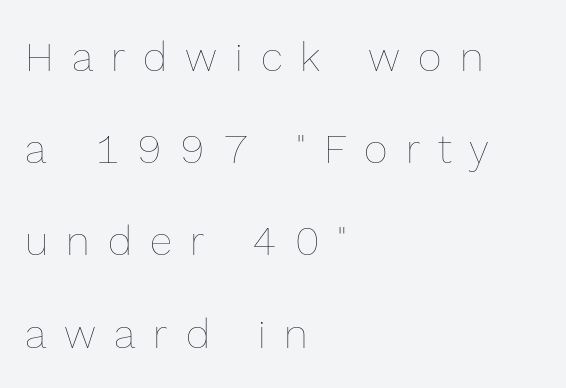
Q: Is the text bold? A: No.
Q: Is the text italic (slanted)? A: No, it is upright.
Q: Is the text underlined? A: No.
Q: How is the paragraph aligned? A: Left-aligned.
Q: Is the spacing between letters normal or unusually wide? A: Unusually wide.
Q: Is the spacing between lines tight, normal or loose? A: Loose.
Q: Width (condensed, normal, or wide)? A: Normal.
Q: x-height? A: Medium.
Q: Monospaced? A: No.
